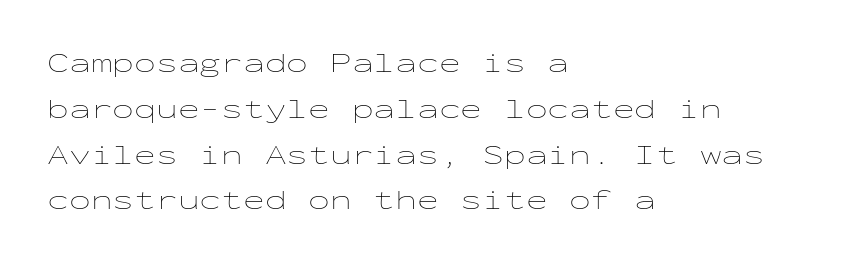
The leading is moderate, giving the passage an even texture. These lines are rendered in a fixed-pitch font. Short note: letters normally spaced. Check under the words: just untouched page. These lines were composed using upright roman letters.
